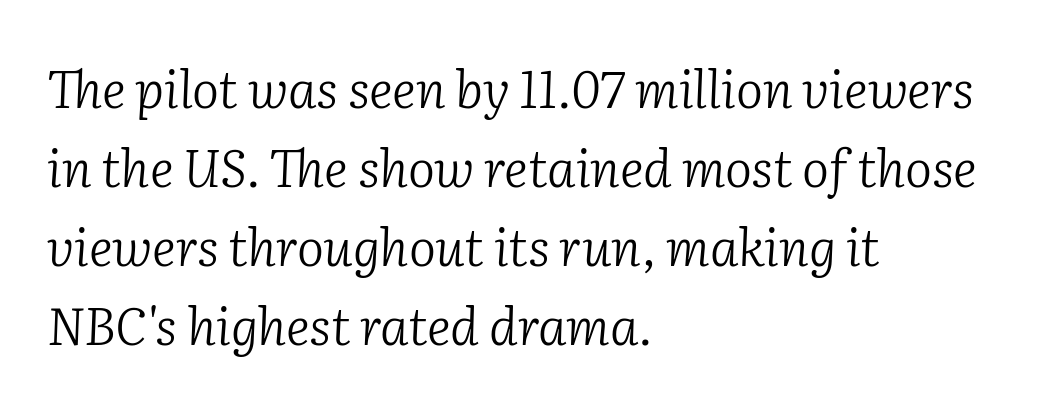
The image shows 51 px light serif type, italic (leaning right); set left-aligned, normal line spacing (1.55x), normal letter spacing, not underlined; low stroke contrast and a medium x-height.
